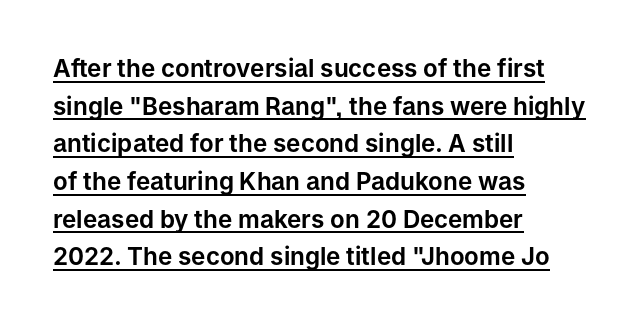
Q: Is the text italic (slanted)? A: No, it is upright.
Q: Is the text underlined? A: Yes.
Q: How is the paragraph aligned? A: Left-aligned.
Q: Is the spacing between letters normal or unusually wide? A: Normal.
Q: Is the spacing between lines tight, normal or loose? A: Normal.
